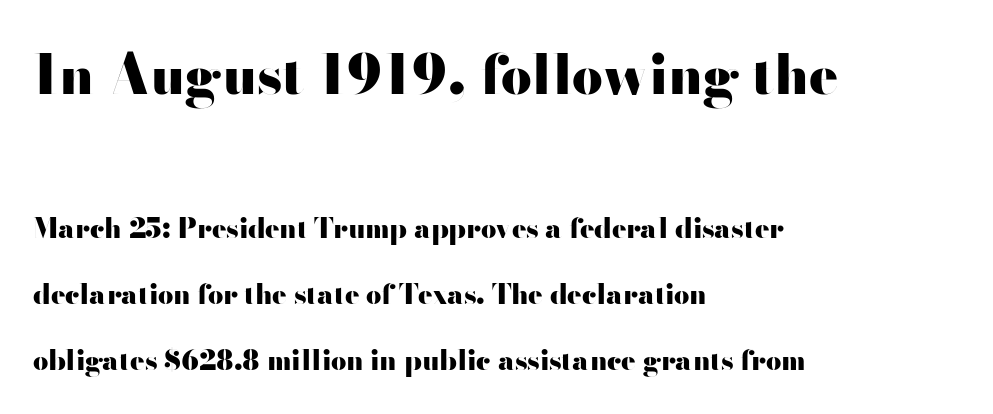
Q: Is the text bold? A: Yes.
Q: Is the text italic (slanted)? A: No, it is upright.
Q: Is the typeface a serif or a sans-serif typeface? A: Serif.
Q: Is the text underlined? A: No.
Q: How is the paragraph aligned? A: Left-aligned.
Q: Is the spacing between letters normal or unusually wide? A: Normal.
Q: Is the spacing between lines tight, normal or loose? A: Loose.
Q: Which block of text is set in a larger size, the first (top) or the second (bottom)? A: The first (top) one.
Q: Width (condensed, normal, or wide)? A: Wide.
Q: Stroke contrast? A: High.
Q: x-height? A: Small.
Q: Monospaced? A: No.
